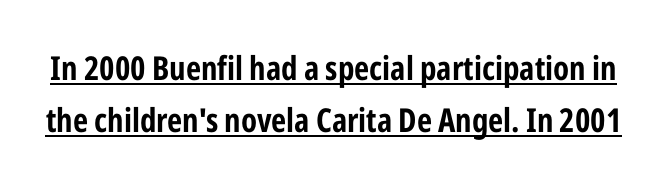
The image shows 33 px condensed sans-serif type, upright; set normal line spacing (1.58x), normal letter spacing, underlined; low stroke contrast and a medium x-height.
